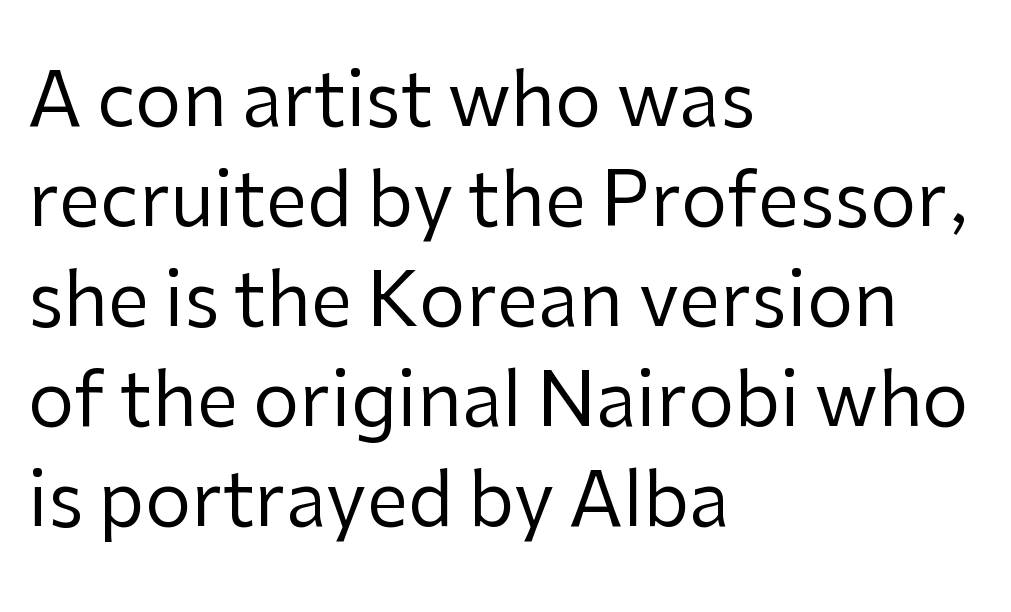
The paragraph has a hard left edge and a soft right edge. Is this a fixed-width face? No — the glyphs have proportional, varying widths. Stroke mass is kept to a normal reading level or below. Check under the words: just untouched page. Regarding leading, the lines here are spaced in the standard way.
